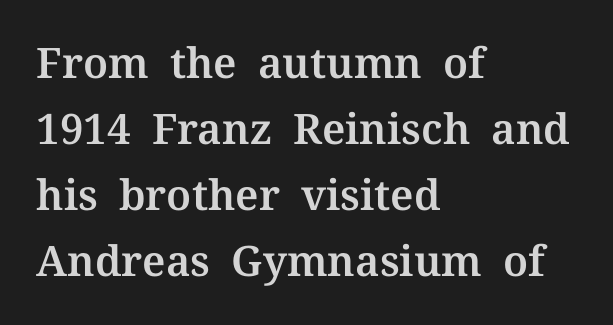
Rendered with straight, roman letterforms. Each word holds together tightly as a unit, with standard inter-letter gaps. Serif or sans? Serif — the stroke terminals have little feet. Horizontally, the lines are justified to the leading edge only. Character widths vary here, with narrow letters taking less room than wide ones. The space directly below the letters is spotless.
